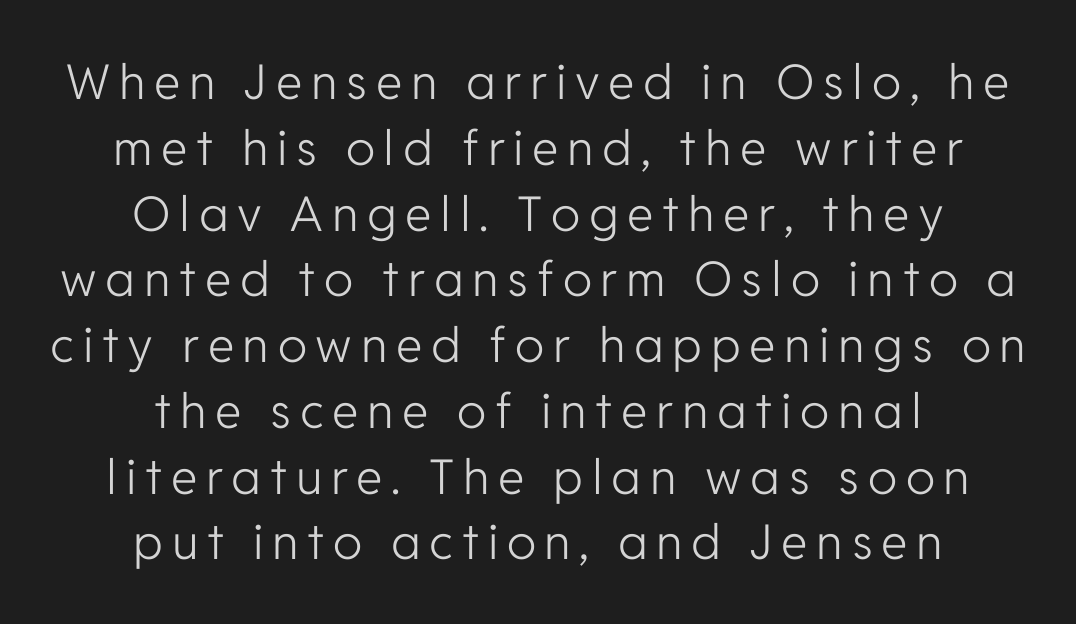
Q: Is the text bold? A: No.
Q: Is the text italic (slanted)? A: No, it is upright.
Q: Is the typeface a serif or a sans-serif typeface? A: Sans-serif.
Q: Is the text underlined? A: No.
Q: How is the paragraph aligned? A: Centered.
Q: Is the spacing between lines tight, normal or loose? A: Normal.
Q: Width (condensed, normal, or wide)? A: Normal.
Q: Stroke contrast? A: Low.
Q: x-height? A: Medium.
Q: Monospaced? A: No.
